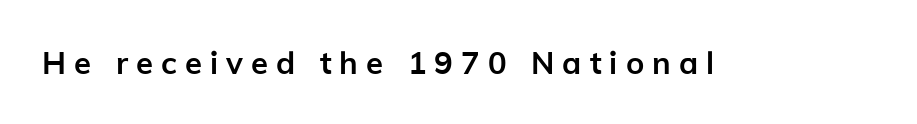
The image shows 31 px semibold sans-serif type, upright; set unusually wide letter spacing (+0.26 em), not underlined; low stroke contrast and a medium x-height.
